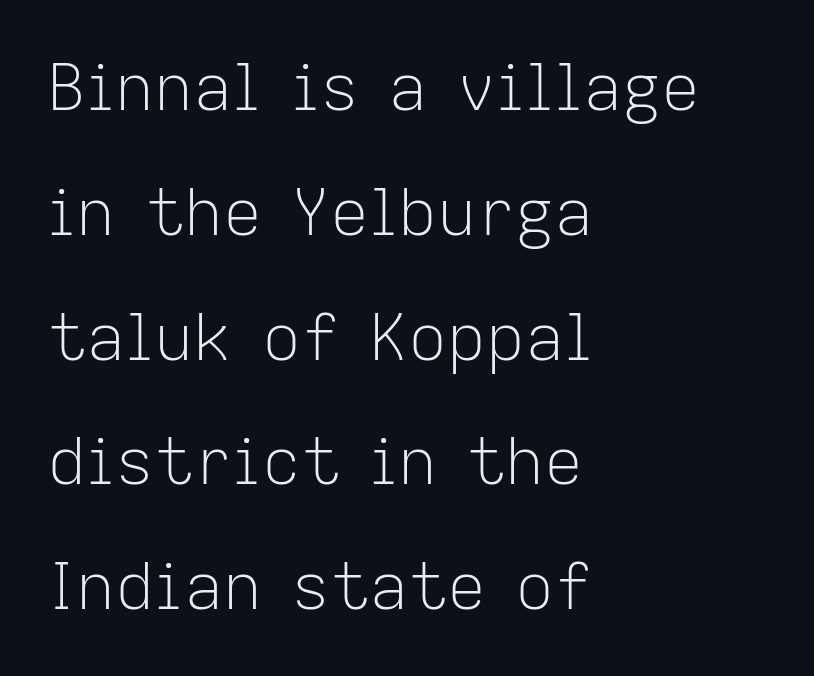
Is this a fixed-width face? No — the glyphs have proportional, varying widths. Stroke terminals: plain, sans-serif. No chunkiness to these letters — they're not bold. The area under the type is left untouched. Letter spacing: default.
